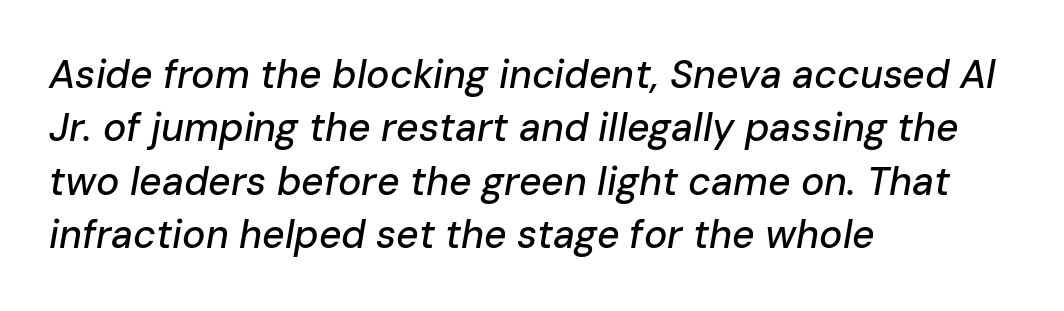
The block of text has a typical density, with ordinary space between rows. Between one letter and the next there's only the usual sliver of space. Every character sits at an angle, as italics do. Spacing verdict: proportional, widths tailored to each character.
